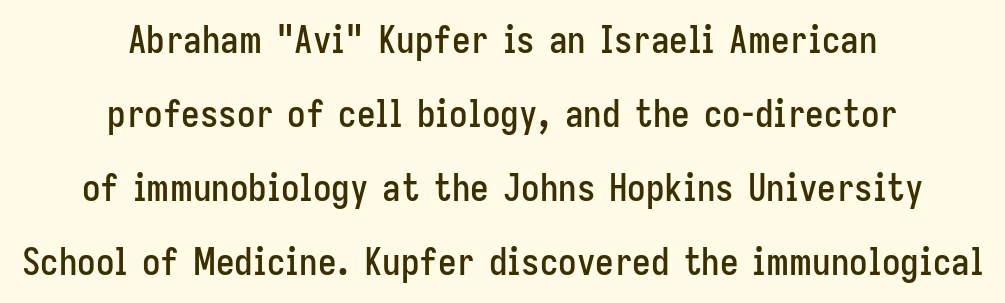
Q: Is the text italic (slanted)? A: No, it is upright.
Q: Is the typeface a serif or a sans-serif typeface? A: Sans-serif.
Q: Is the text underlined? A: No.
Q: How is the paragraph aligned? A: Centered.
Q: Is the spacing between letters normal or unusually wide? A: Normal.
Q: Is the spacing between lines tight, normal or loose? A: Loose.
Q: Width (condensed, normal, or wide)? A: Condensed.
Q: Stroke contrast? A: Low.
Q: x-height? A: Medium.
Q: Monospaced? A: No.
